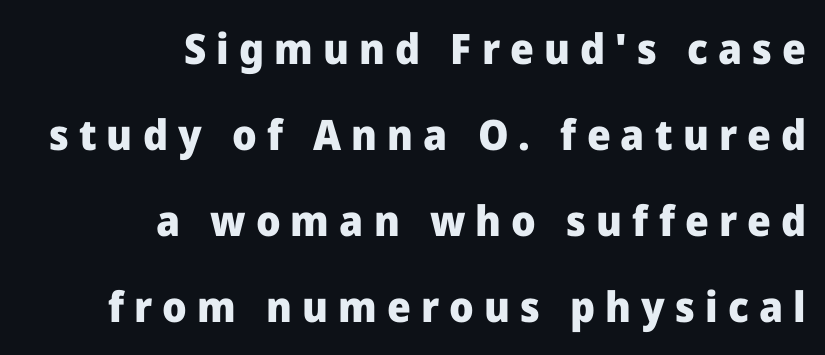
{"serif": "no", "italic": "no", "bold": "yes", "weight": "heavy", "width": "normal", "stroke_contrast": "low", "x_height": "medium", "monospaced": "no", "underline": "no", "align": "right", "line_spacing": "loose", "line_spacing_ratio": 2.05, "letter_spacing": "wide", "letter_spacing_em": 0.24, "glyph_px": 42}
